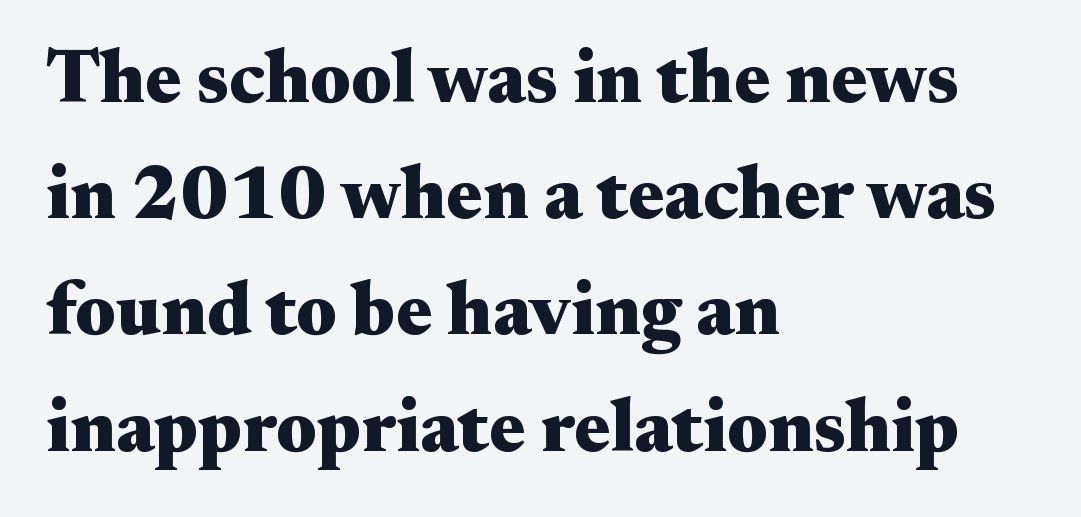
Examine the stroke ends and you'll spot serifs. Is this a fixed-width face? No — the glyphs have proportional, varying widths. Unlike italic type, these characters show no tilt at all. The area under the type is left untouched.
